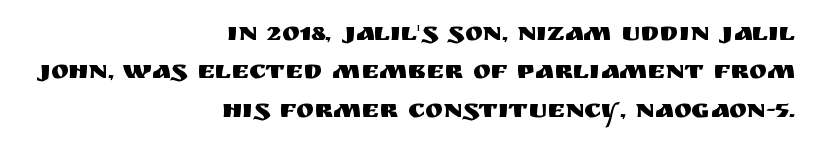
Q: Is the text italic (slanted)? A: No, it is upright.
Q: Is the text underlined? A: No.
Q: How is the paragraph aligned? A: Right-aligned.
Q: Is the spacing between letters normal or unusually wide? A: Normal.
Q: Is the spacing between lines tight, normal or loose? A: Normal.
